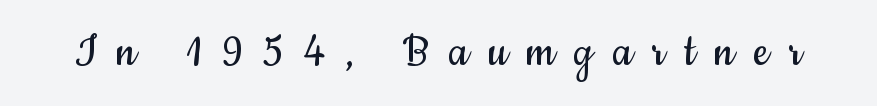
Q: Is the text bold? A: No.
Q: Is the text italic (slanted)? A: Yes.
Q: Is the typeface a serif or a sans-serif typeface? A: Sans-serif.
Q: Is the text underlined? A: No.
Q: Is the spacing between letters normal or unusually wide? A: Unusually wide.
Q: Width (condensed, normal, or wide)? A: Condensed.
Q: Stroke contrast? A: Low.
Q: x-height? A: Small.
Q: Monospaced? A: No.
